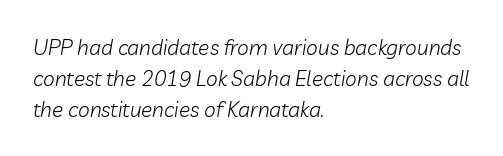
Q: Is the text bold? A: No.
Q: Is the text italic (slanted)? A: Yes, it leans right by about 10 degrees.
Q: Is the text underlined? A: No.
Q: How is the paragraph aligned? A: Left-aligned.
Q: Is the spacing between letters normal or unusually wide? A: Normal.
Q: Is the spacing between lines tight, normal or loose? A: Normal.
